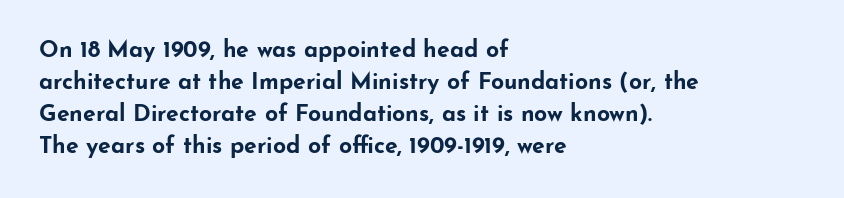
The image shows 23 px bold type, upright; set left-aligned, normal line spacing (1.39x), normal letter spacing, not underlined.
